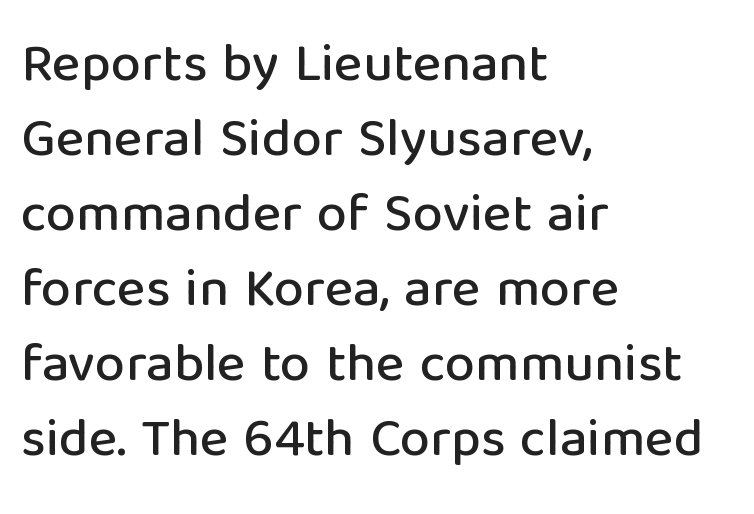
The face used here is rendered with its standard letterfit. The vertical gap from one line to the next is medium. Clear beneath every line of the passage. What kind of face is this? One without serifs — a sans. You can tell it's not italic because the verticals are truly vertical. In CSS terms this would be text-align: left.
